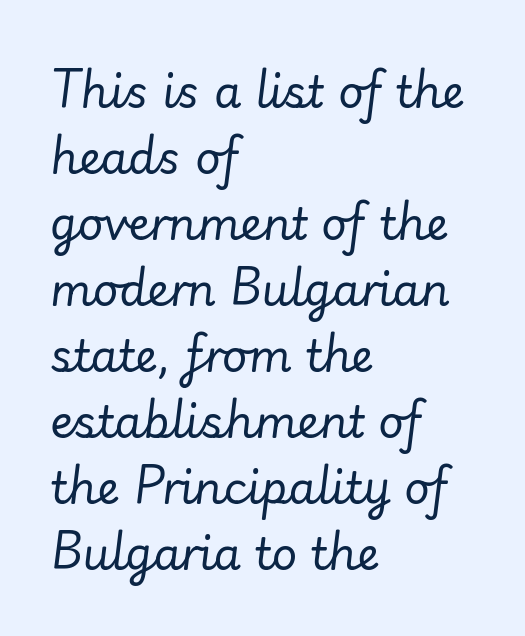
Q: Is the text bold? A: No.
Q: Is the text italic (slanted)? A: Yes, it leans right by about 7 degrees.
Q: Is the text underlined? A: No.
Q: How is the paragraph aligned? A: Left-aligned.
Q: Is the spacing between letters normal or unusually wide? A: Normal.
Q: Is the spacing between lines tight, normal or loose? A: Normal.
Q: Width (condensed, normal, or wide)? A: Normal.
Q: Stroke contrast? A: Low.
Q: x-height? A: Small.
Q: Monospaced? A: No.
